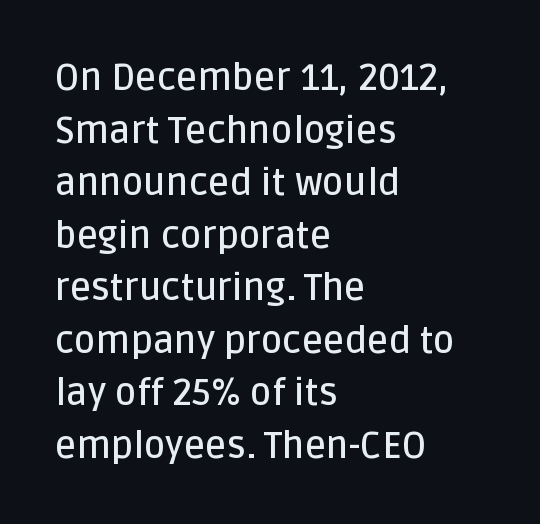
{"serif": "no", "italic": "no", "bold": "semi", "weight": "semibold", "width": "normal", "stroke_contrast": "low", "x_height": "large", "monospaced": "no", "underline": "no", "align": "left", "line_spacing": "normal", "line_spacing_ratio": 1.42, "letter_spacing": "normal", "letter_spacing_em": 0.0, "glyph_px": 37}
